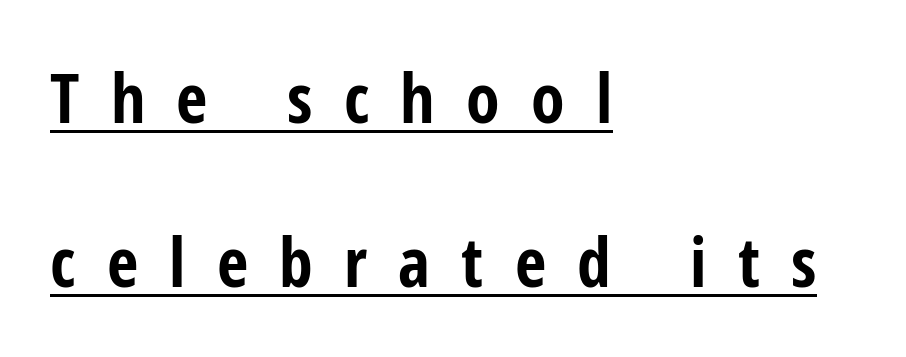
Q: Is the text bold? A: Yes.
Q: Is the text italic (slanted)? A: No, it is upright.
Q: Is the typeface a serif or a sans-serif typeface? A: Sans-serif.
Q: Is the text underlined? A: Yes.
Q: How is the paragraph aligned? A: Left-aligned.
Q: Is the spacing between letters normal or unusually wide? A: Unusually wide.
Q: Is the spacing between lines tight, normal or loose? A: Loose.
Q: Width (condensed, normal, or wide)? A: Condensed.
Q: Stroke contrast? A: Low.
Q: x-height? A: Medium.
Q: Monospaced? A: No.
